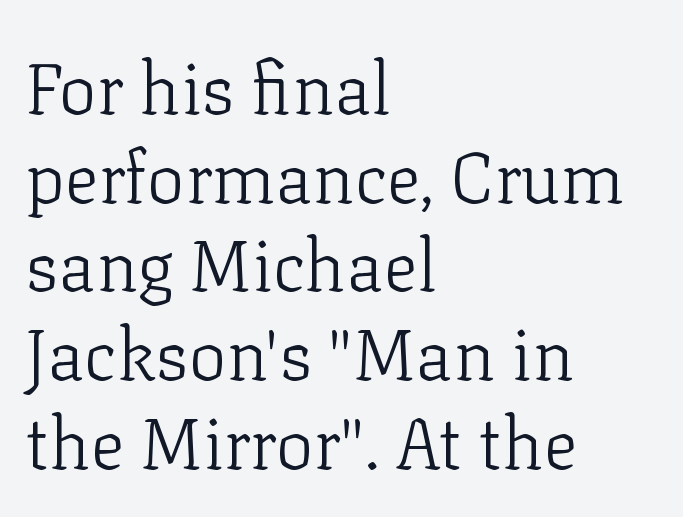
Q: Is the text bold? A: No.
Q: Is the text italic (slanted)? A: No, it is upright.
Q: Is the typeface a serif or a sans-serif typeface? A: Serif.
Q: Is the text underlined? A: No.
Q: How is the paragraph aligned? A: Left-aligned.
Q: Is the spacing between letters normal or unusually wide? A: Normal.
Q: Is the spacing between lines tight, normal or loose? A: Normal.
Q: Width (condensed, normal, or wide)? A: Normal.
Q: Stroke contrast? A: Low.
Q: x-height? A: Medium.
Q: Monospaced? A: No.
